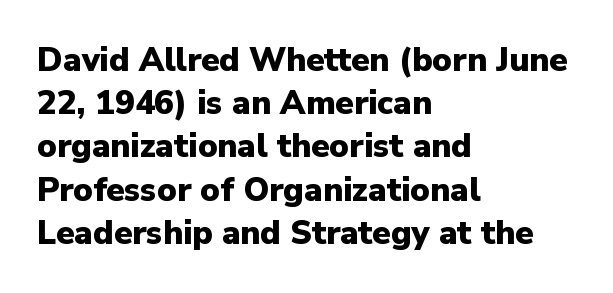
Q: Is the text bold? A: Yes.
Q: Is the text italic (slanted)? A: No, it is upright.
Q: Is the typeface a serif or a sans-serif typeface? A: Sans-serif.
Q: Is the text underlined? A: No.
Q: How is the paragraph aligned? A: Left-aligned.
Q: Is the spacing between letters normal or unusually wide? A: Normal.
Q: Is the spacing between lines tight, normal or loose? A: Normal.
Q: Width (condensed, normal, or wide)? A: Normal.
Q: Stroke contrast? A: Low.
Q: x-height? A: Medium.
Q: Monospaced? A: No.
